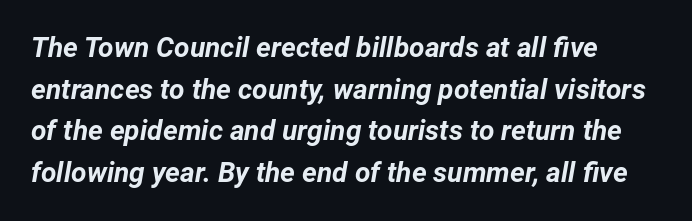
{"italic": "yes", "lean": "right", "slant_degrees": 12, "bold": "yes", "weight": "bold", "width": "normal", "stroke_contrast": "low", "x_height": "medium", "monospaced": "no", "underline": "no", "line_spacing": "normal", "line_spacing_ratio": 1.49, "letter_spacing": "normal", "letter_spacing_em": 0.0, "glyph_px": 28}
